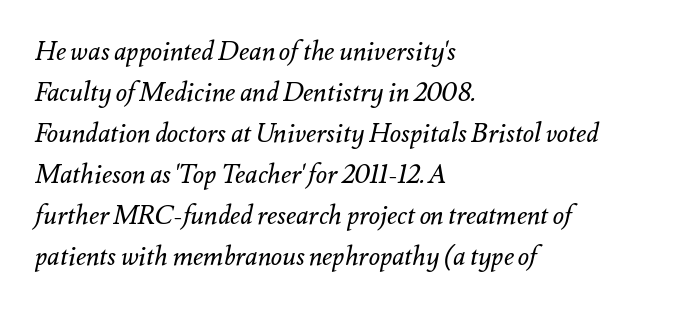
In terms of leading, this rendering sits right in the middle. The glyphs look as if they've been sheared to an angle. Typeset ragged right — the left edge is the straight one. The cut favours lightness, reaching ordinary text weight at its darkest. Quick note: underline off.
